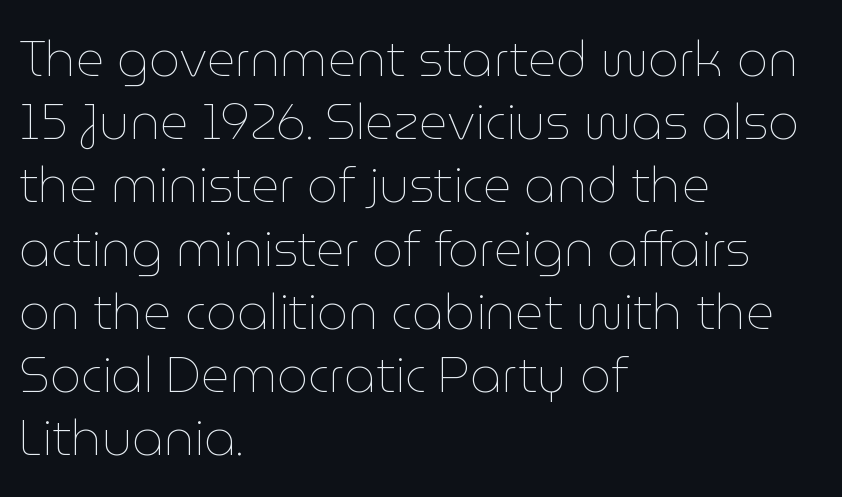
The image shows 49 px thin type, upright; set left-aligned, normal line spacing (1.29x), normal letter spacing, not underlined; low stroke contrast and a medium x-height.
